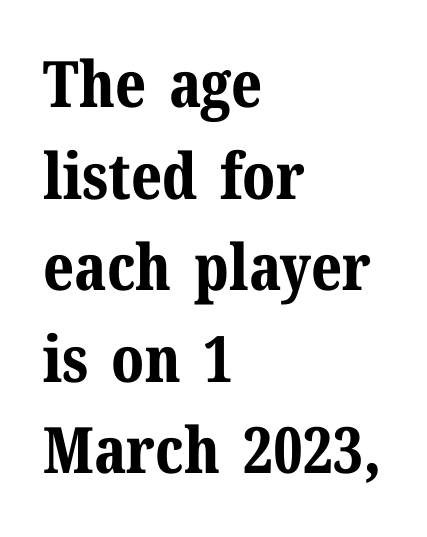
Q: Is the text bold? A: Yes.
Q: Is the text italic (slanted)? A: No, it is upright.
Q: Is the typeface a serif or a sans-serif typeface? A: Serif.
Q: Is the text underlined? A: No.
Q: How is the paragraph aligned? A: Left-aligned.
Q: Is the spacing between letters normal or unusually wide? A: Normal.
Q: Is the spacing between lines tight, normal or loose? A: Normal.
Q: Width (condensed, normal, or wide)? A: Normal.
Q: Stroke contrast? A: Medium.
Q: x-height? A: Medium.
Q: Monospaced? A: No.
